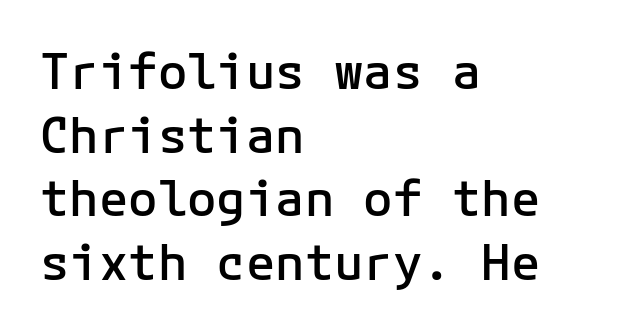
Summary of weight: moderately heavy, a semibold. There is no visible air inserted between adjacent glyphs. The type sits square on the baseline with zero lean. The rendering uses a moderate line-height, typical for paragraphs. Each line starts at the same left margin while the right side varies. Plain, unruled lines of type.
